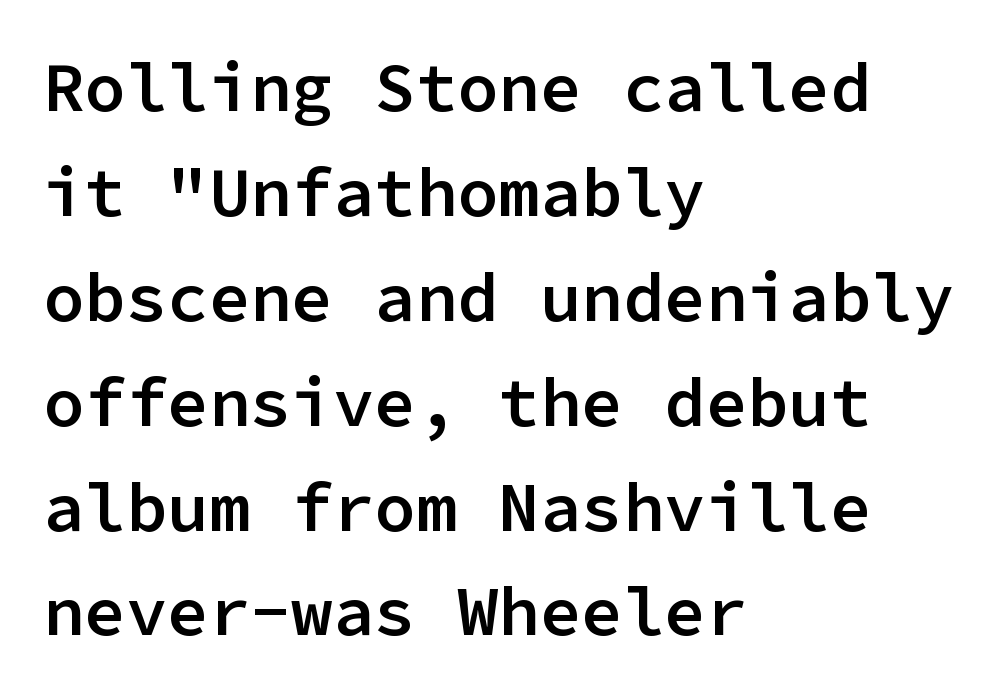
{"serif": "no", "italic": "no", "bold": "semi", "weight": "semibold", "width": "normal", "stroke_contrast": "low", "x_height": "medium", "monospaced": "yes", "underline": "no", "align": "left", "line_spacing": "normal", "line_spacing_ratio": 1.52, "letter_spacing": "normal", "letter_spacing_em": 0.0, "glyph_px": 69}
